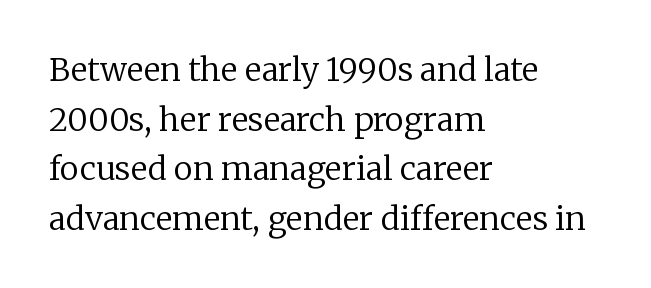
{"serif": "yes", "italic": "no", "bold": "no", "weight": "regular", "width": "normal", "stroke_contrast": "low", "x_height": "medium", "monospaced": "no", "underline": "no", "align": "left", "line_spacing": "normal", "line_spacing_ratio": 1.55, "letter_spacing": "normal", "letter_spacing_em": 0.0, "glyph_px": 32}
